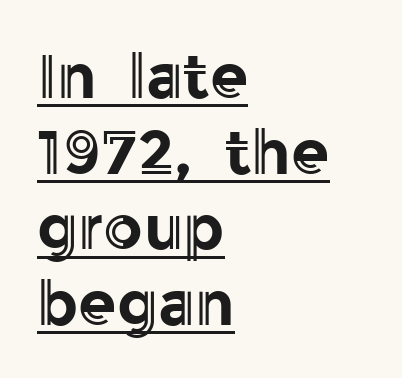
{"italic": "no", "width": "normal", "x_height": "medium", "monospaced": "no", "underline": "yes", "align": "left", "line_spacing_ratio": 1.22, "letter_spacing": "normal", "letter_spacing_em": 0.0, "glyph_px": 62}
